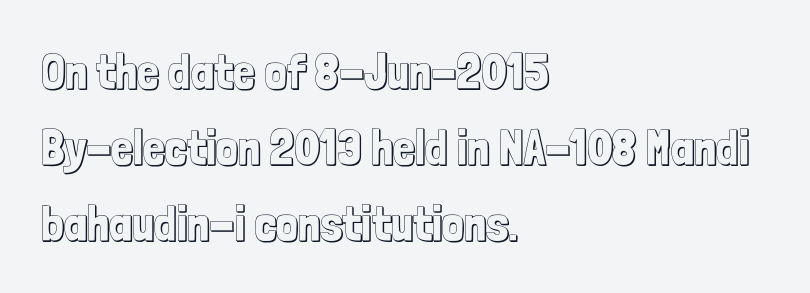
{"italic": "no", "width": "condensed", "x_height": "medium", "monospaced": "no", "underline": "no", "align": "left", "line_spacing": "normal", "line_spacing_ratio": 1.55, "letter_spacing": "normal", "letter_spacing_em": 0.0, "glyph_px": 49}
